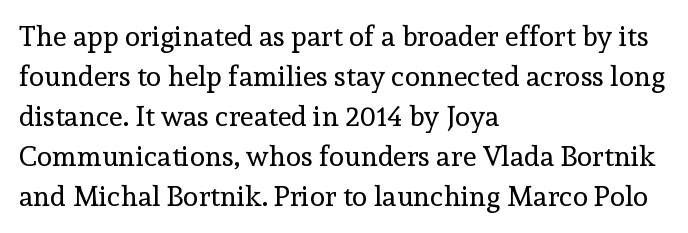
{"serif": "yes", "italic": "no", "bold": "no", "weight": "regular", "width": "normal", "x_height": "medium", "monospaced": "no", "underline": "no", "align": "left", "line_spacing": "normal", "line_spacing_ratio": 1.43, "letter_spacing": "normal", "letter_spacing_em": 0.0, "glyph_px": 28}
